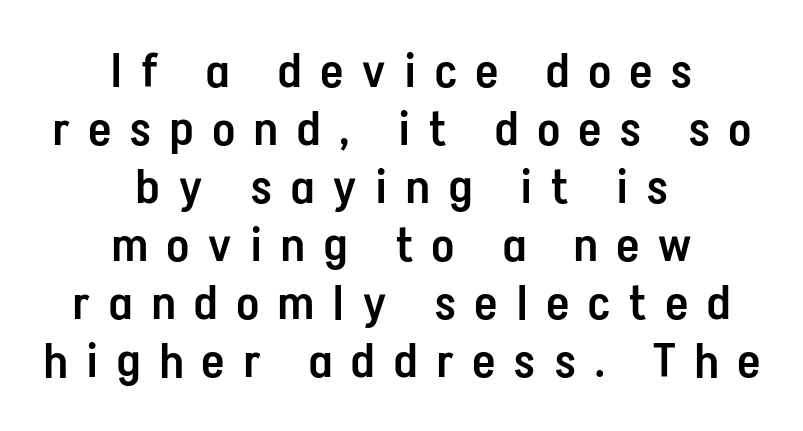
{"serif": "no", "italic": "no", "bold": "semi", "weight": "semibold", "width": "condensed", "stroke_contrast": "low", "x_height": "medium", "monospaced": "no", "underline": "no", "align": "center", "line_spacing_ratio": 1.21, "letter_spacing": "wide", "letter_spacing_em": 0.41, "glyph_px": 48}
